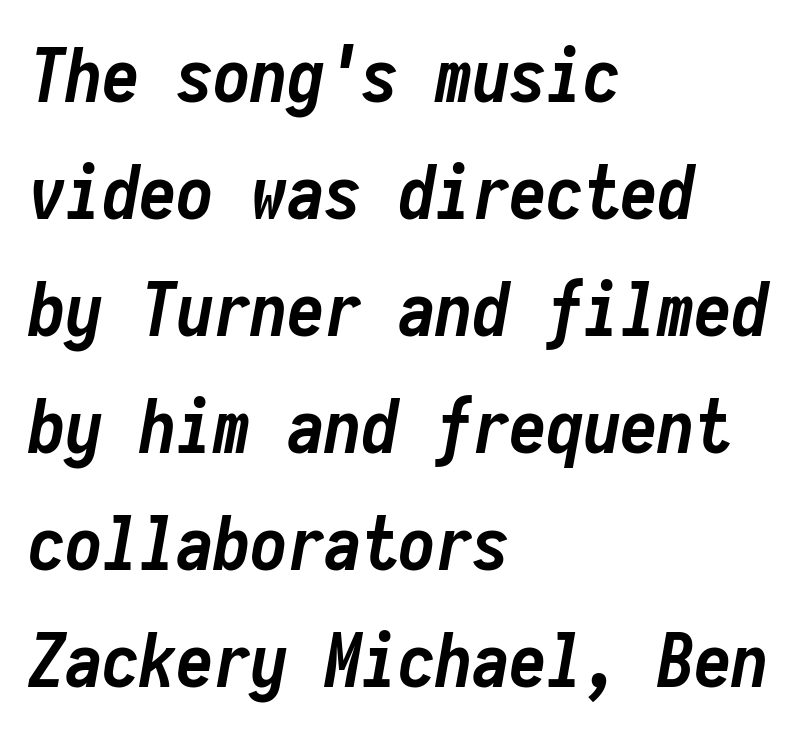
{"italic": "yes", "lean": "right", "slant_degrees": 10, "bold": "yes", "weight": "semibold", "width": "condensed", "stroke_contrast": "low", "x_height": "medium", "monospaced": "yes", "underline": "no", "align": "left", "line_spacing": "normal", "line_spacing_ratio": 1.58, "letter_spacing": "normal", "letter_spacing_em": 0.0, "glyph_px": 74}
